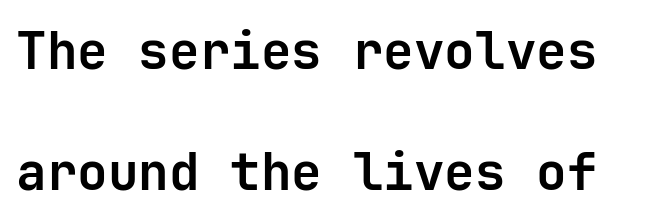
Q: Is the text bold? A: Yes.
Q: Is the text italic (slanted)? A: No, it is upright.
Q: Is the typeface a serif or a sans-serif typeface? A: Sans-serif.
Q: Is the text underlined? A: No.
Q: Is the spacing between letters normal or unusually wide? A: Normal.
Q: Is the spacing between lines tight, normal or loose? A: Loose.
Q: Width (condensed, normal, or wide)? A: Normal.
Q: Stroke contrast? A: Low.
Q: x-height? A: Medium.
Q: Monospaced? A: Yes.
